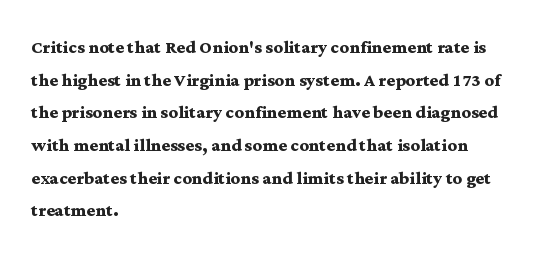
The image shows 23 px bold type, upright; set left-aligned, normal line spacing (1.42x), normal letter spacing, not underlined.
